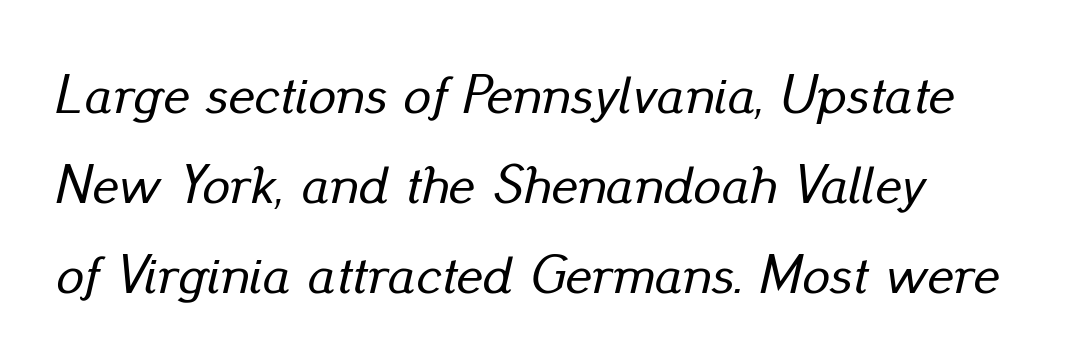
The image shows 55 px text type, italic (leaning right); set left-aligned, normal line spacing (1.64x), normal letter spacing, not underlined; low stroke contrast and a small x-height.
